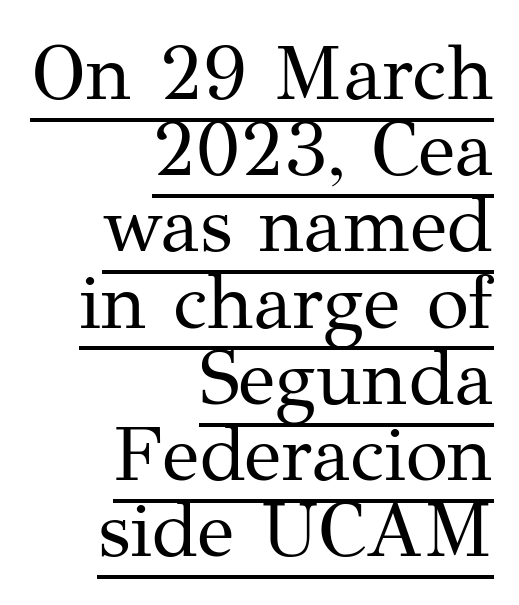
Q: Is the text bold? A: No.
Q: Is the text italic (slanted)? A: No, it is upright.
Q: Is the typeface a serif or a sans-serif typeface? A: Serif.
Q: Is the text underlined? A: Yes.
Q: How is the paragraph aligned? A: Right-aligned.
Q: Is the spacing between letters normal or unusually wide? A: Normal.
Q: Is the spacing between lines tight, normal or loose? A: Tight.
Q: Width (condensed, normal, or wide)? A: Normal.
Q: Stroke contrast? A: Medium.
Q: x-height? A: Medium.
Q: Monospaced? A: No.
